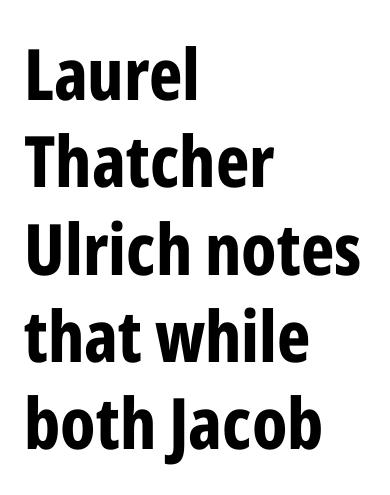
The passage shown has conventional tracking throughout. The letters advance in unequal steps, a hallmark of proportional type. Horizontal alignment here is leftward, the default for most running prose. Is the type bold? Yes — the strokes are clearly thick and heavy. Typographically, this falls in the sans-serif category. Style check: upright.
